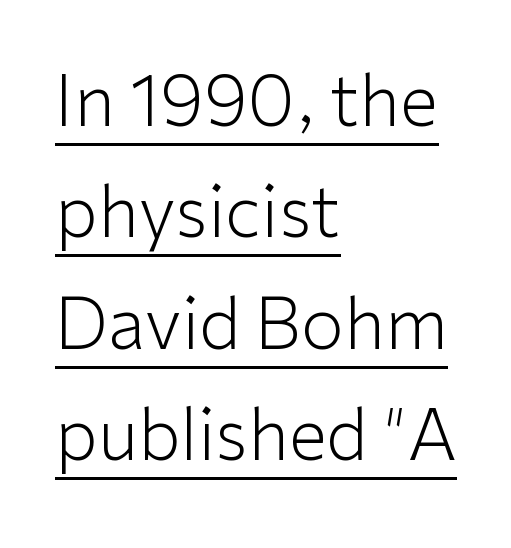
The strokes carry an ordinary text weight at most. A sans-serif font was chosen for this passage. A roman cut, with each character standing at attention. Evenly set lines give the paragraph a standard silhouette. Think of a printed novel: that variable character pitch is what you see here.
